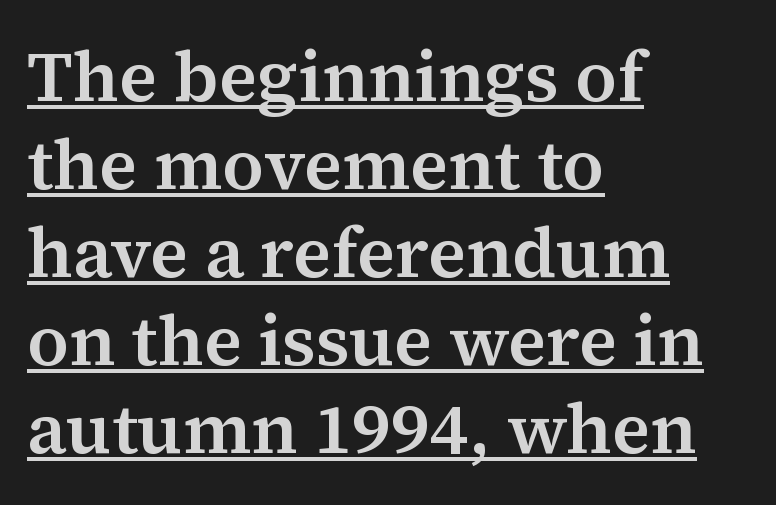
The image shows 71 px serif type, upright; set left-aligned, line spacing 1.24x, normal letter spacing, underlined; medium stroke contrast and a medium x-height.
